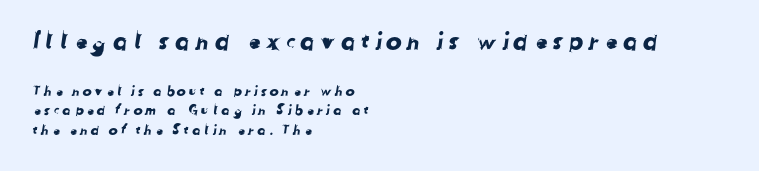
The image shows 24 px text type; set left-aligned, normal line spacing (1.4x), not underlined; the first (top) block is 1.71x larger.
